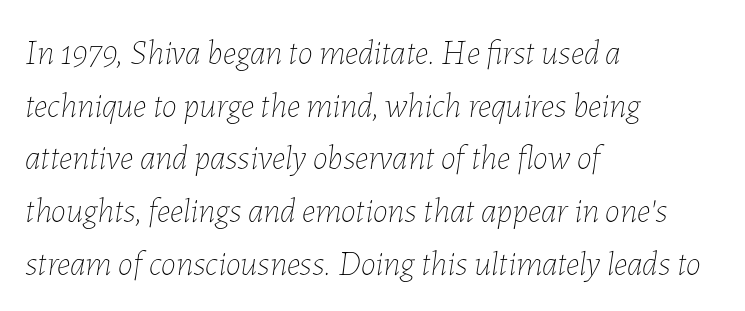
The image shows 34 px thin type, italic (leaning right); set left-aligned, normal line spacing (1.55x), normal letter spacing, not underlined; low stroke contrast and a medium x-height.
